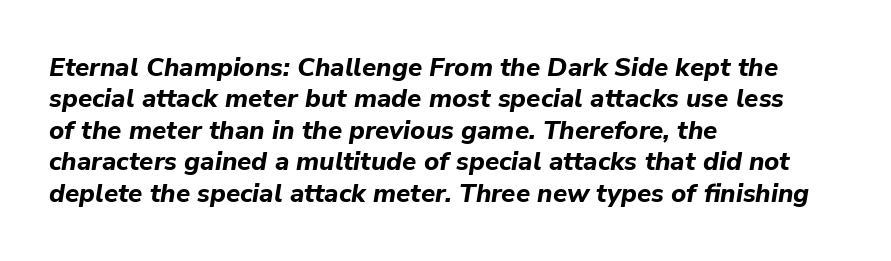
Descenders hang freely into open space. The strokes are fattened all the way to bold. Observe the ordinary spacing: letters are neighbours, not strangers. Is the block centered? No — it sits flush against the left margin. Notice how the stems are inclined rather than vertical — that's the hallmark of italics.
